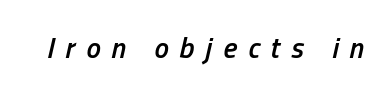
The image shows 29 px semibold, condensed type, italic (leaning right); set unusually wide letter spacing (+0.38 em), not underlined; low stroke contrast and a medium x-height.
